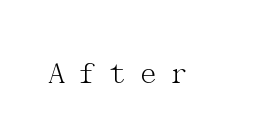
{"serif": "yes", "italic": "no", "bold": "no", "weight": "light", "width": "normal", "stroke_contrast": "medium", "x_height": "medium", "underline": "no", "letter_spacing": "wide", "letter_spacing_em": 0.34, "glyph_px": 33}
